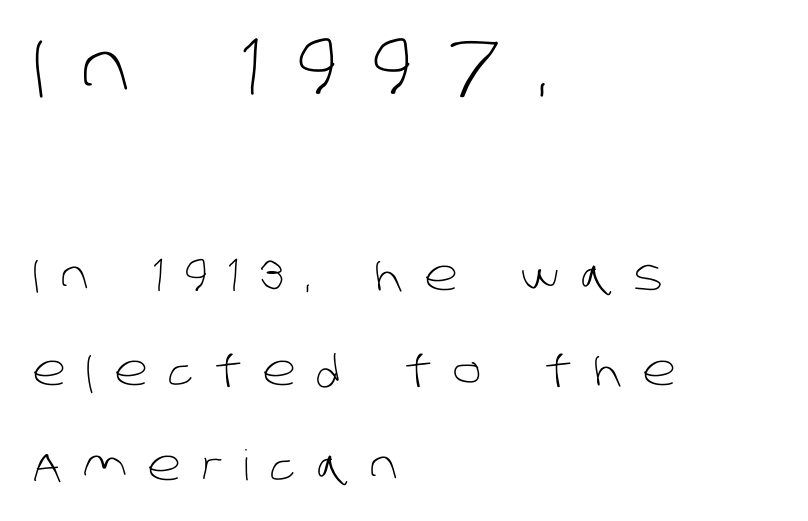
{"serif": "no", "bold": "no", "weight": "light", "width": "normal", "stroke_contrast": "low", "x_height": "large", "monospaced": "no", "underline": "no", "align": "left", "line_spacing": "loose", "line_spacing_ratio": 2.26, "letter_spacing": "wide", "letter_spacing_em": 0.49, "larger_block": "first", "size_ratio": 1.74, "glyph_px": 73}
